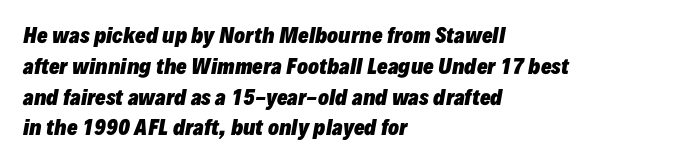
Look at the tracking — it's just the regular setting, nothing added. The strokes are fattened all the way to bold. Would a proofreader flag this as italicized? Yes. The paragraph shown leans on its left margin.
